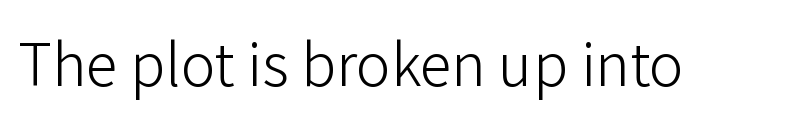
Serif or sans? Sans — the stroke terminals are bare. Has an underline been added? It has not. Do the characters align in a grid? No, the font is proportional. The type sits square on the baseline with zero lean. In terms of letterspacing, this is plain default setting.
